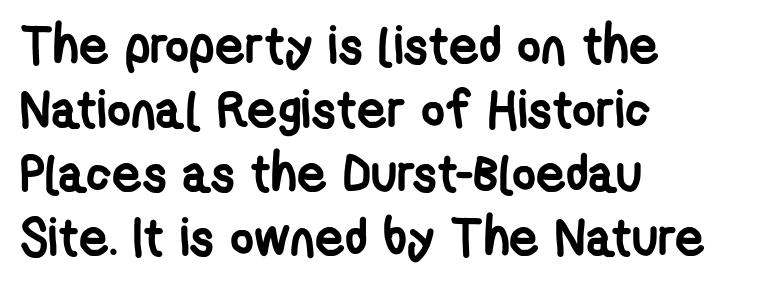
This sample has the flowing, uneven cadence of proportional lettering. These lines are composed in type without serifs. This rendering features lettering with no underline. Set as a true bold cut, around the 700 mark. The compositor pushed each line to the left boundary. Caption: standard tracking, unaltered.
